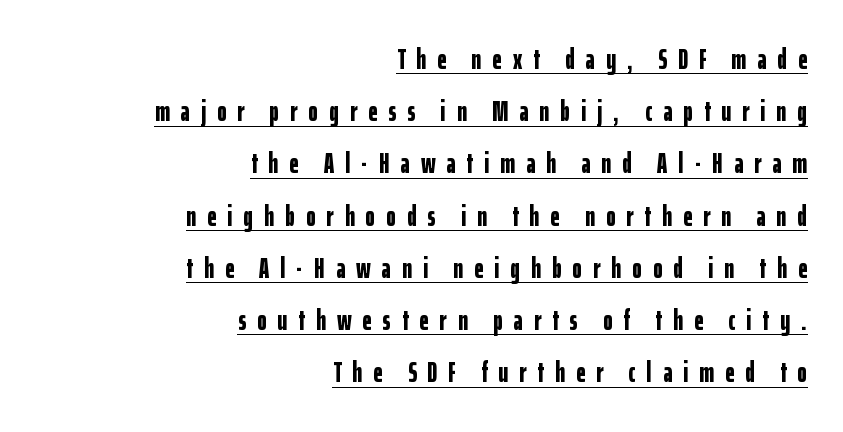
The image shows 29 px bold, condensed sans-serif type, upright; set right-aligned, line spacing 1.8x, unusually wide letter spacing (+0.38 em), underlined; low stroke contrast and a medium x-height.
